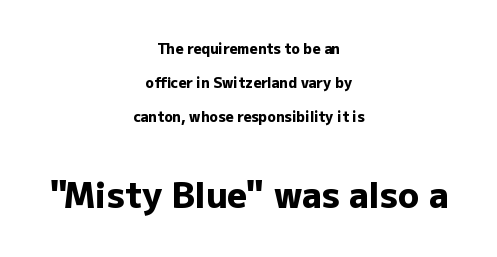
The image shows 35 px heavy sans-serif type, upright; set centered, loose line spacing (2.43x), normal letter spacing, not underlined; the second (bottom) block is 2.5x larger; low stroke contrast and a medium x-height.
